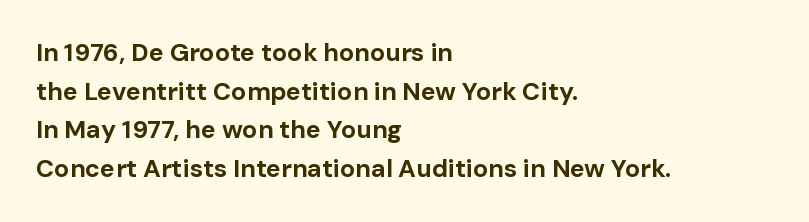
Q: Is the text bold? A: Yes.
Q: Is the text italic (slanted)? A: No, it is upright.
Q: Is the text underlined? A: No.
Q: How is the paragraph aligned? A: Left-aligned.
Q: Is the spacing between letters normal or unusually wide? A: Normal.
Q: Is the spacing between lines tight, normal or loose? A: Normal.
